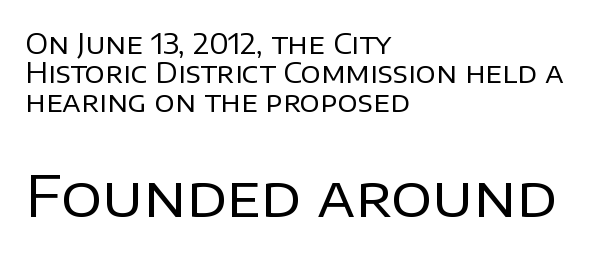
Q: Is the text bold? A: No.
Q: Is the text italic (slanted)? A: No, it is upright.
Q: Is the typeface a serif or a sans-serif typeface? A: Sans-serif.
Q: Is the text underlined? A: No.
Q: How is the paragraph aligned? A: Left-aligned.
Q: Is the spacing between letters normal or unusually wide? A: Normal.
Q: Is the spacing between lines tight, normal or loose? A: Tight.
Q: Which block of text is set in a larger size, the first (top) or the second (bottom)? A: The second (bottom) one.
Q: Width (condensed, normal, or wide)? A: Normal.
Q: Stroke contrast? A: Low.
Q: x-height? A: Large.
Q: Monospaced? A: No.
